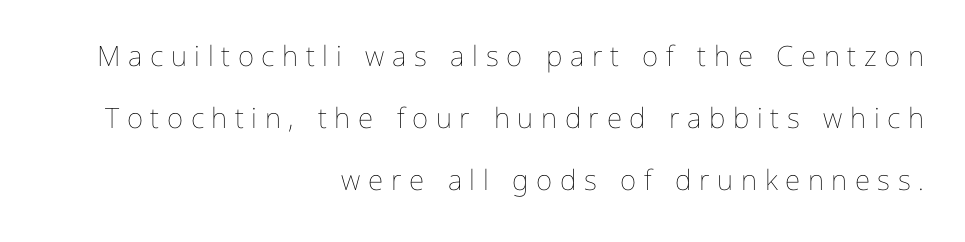
Bare-footed words on every line. Looks like regular typesetting: each glyph gets only the width it needs. If you drew a line through each stem, it would be perfectly vertical. The passage is arranged like a letterhead date or caption credit — flush right. The typesetting does not lean heavy: it is not bold.
